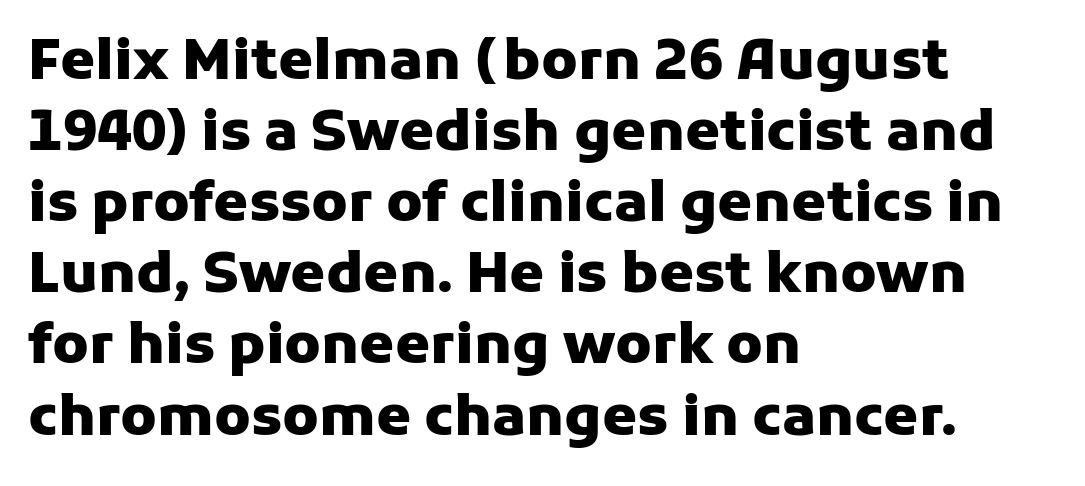
The image shows 56 px heavy sans-serif type, upright; set left-aligned, normal line spacing (1.27x), normal letter spacing, not underlined; low stroke contrast and a medium x-height.
